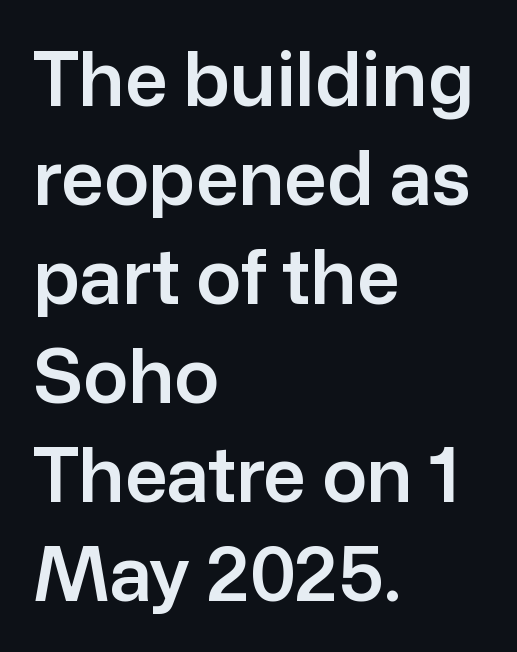
{"serif": "no", "italic": "no", "width": "normal", "stroke_contrast": "low", "x_height": "medium", "monospaced": "no", "underline": "no", "align": "left", "line_spacing": "normal", "line_spacing_ratio": 1.32, "letter_spacing": "normal", "letter_spacing_em": 0.0, "glyph_px": 75}
